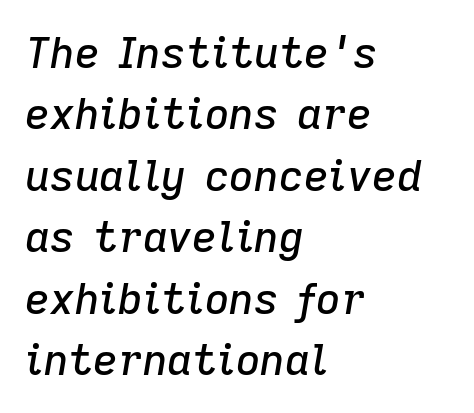
Q: Is the text italic (slanted)? A: Yes, it leans right by about 9 degrees.
Q: Is the text underlined? A: No.
Q: How is the paragraph aligned? A: Left-aligned.
Q: Is the spacing between letters normal or unusually wide? A: Normal.
Q: Is the spacing between lines tight, normal or loose? A: Normal.
Q: Width (condensed, normal, or wide)? A: Normal.
Q: Stroke contrast? A: Low.
Q: x-height? A: Medium.
Q: Monospaced? A: No.
